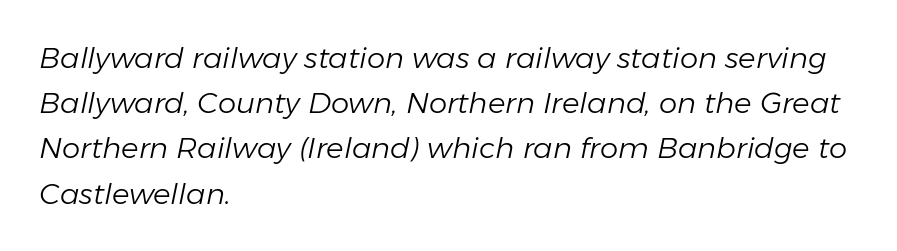
Q: Is the text bold? A: No.
Q: Is the text italic (slanted)? A: Yes, it leans right by about 11 degrees.
Q: Is the text underlined? A: No.
Q: How is the paragraph aligned? A: Left-aligned.
Q: Is the spacing between letters normal or unusually wide? A: Normal.
Q: Is the spacing between lines tight, normal or loose? A: Normal.
Q: Width (condensed, normal, or wide)? A: Normal.
Q: Stroke contrast? A: Low.
Q: x-height? A: Medium.
Q: Monospaced? A: No.
